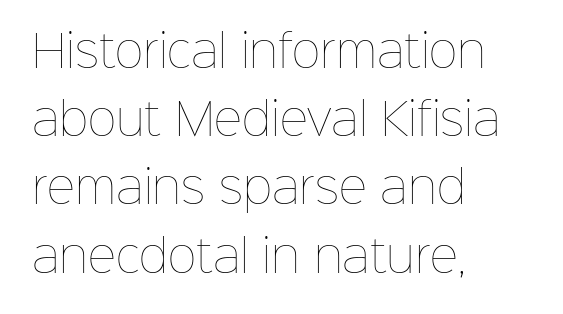
The image shows 44 px thin type, upright; set left-aligned, normal line spacing (1.55x), normal letter spacing, not underlined; low stroke contrast and a medium x-height.
